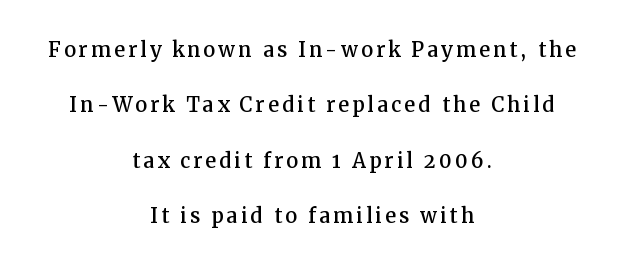
In terms of posture, this sample is upright. In terms of leading, this rendering errs on the spacious side. Visually the block forms a symmetrical silhouette, jagged on both flanks. The space directly below the letters is spotless.
